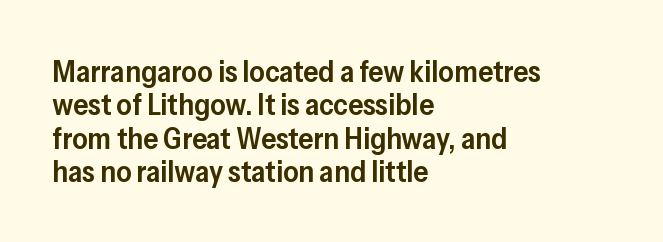
Q: Is the text bold? A: Semi-bold.
Q: Is the text italic (slanted)? A: No, it is upright.
Q: Is the typeface a serif or a sans-serif typeface? A: Sans-serif.
Q: Is the text underlined? A: No.
Q: How is the paragraph aligned? A: Left-aligned.
Q: Is the spacing between letters normal or unusually wide? A: Normal.
Q: Is the spacing between lines tight, normal or loose? A: Tight.
Q: Width (condensed, normal, or wide)? A: Normal.
Q: Stroke contrast? A: Low.
Q: x-height? A: Medium.
Q: Monospaced? A: No.
